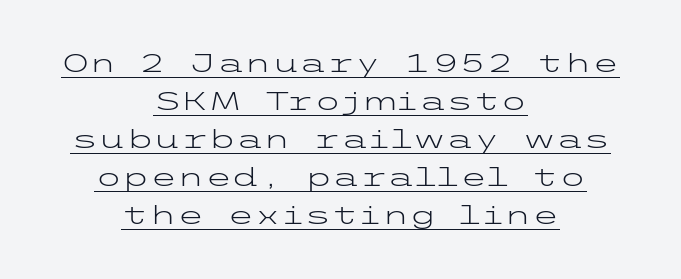
Which margin do the lines hug? Neither — every line sits in the middle. Standard letterfit; no display-style spreading of the glyphs. Is there any slant? The stems are plumb. Does the leading feel generous? No, just average. Looks like someone drew a line under every word here. No letter is thick-stroked: the sample isn't bold.
